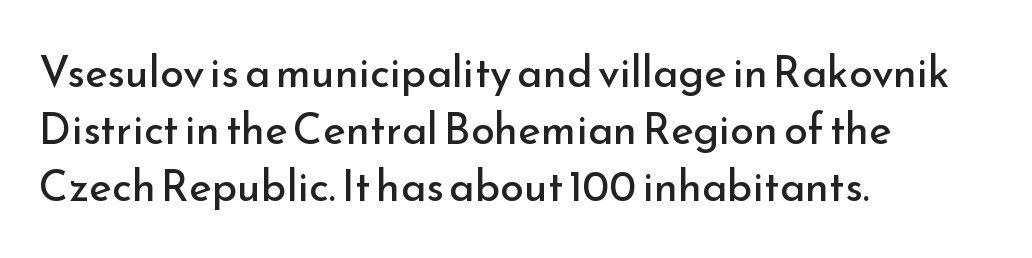
The image shows 43 px regular-weight sans-serif type, upright; set left-aligned, normal line spacing (1.32x), normal letter spacing, not underlined; low stroke contrast and a small x-height.
